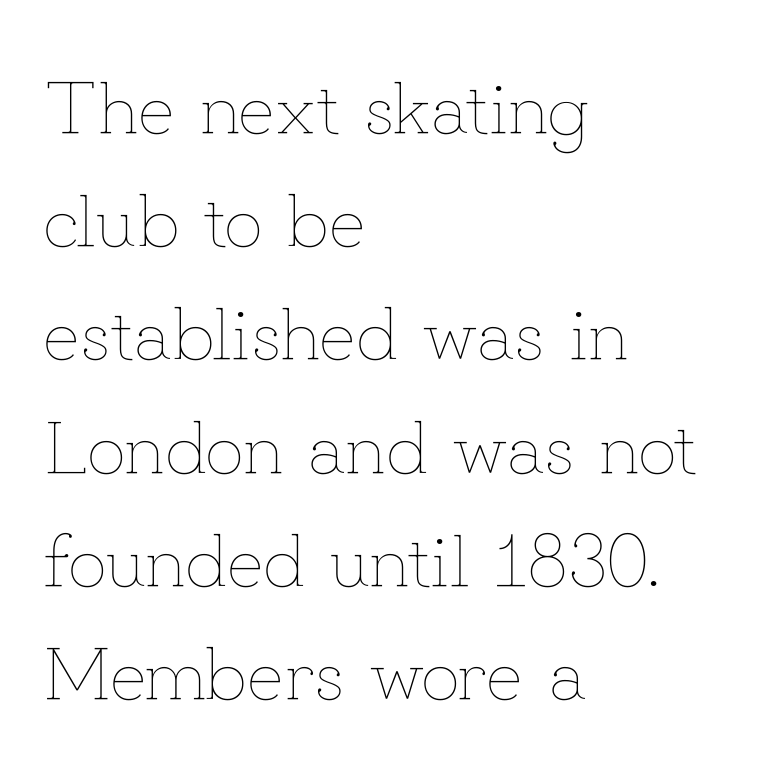
{"italic": "no", "bold": "no", "weight": "thin", "width": "normal", "stroke_contrast": "low", "x_height": "small", "monospaced": "no", "underline": "no", "align": "left", "line_spacing": "normal", "line_spacing_ratio": 1.49, "letter_spacing": "normal", "letter_spacing_em": 0.0, "glyph_px": 76}
